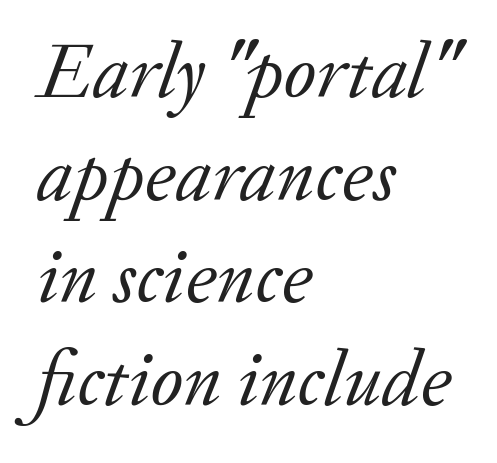
The image shows 79 px regular-weight serif type, italic (leaning right); set left-aligned, normal line spacing (1.3x), normal letter spacing, not underlined; low stroke contrast and a small x-height.
